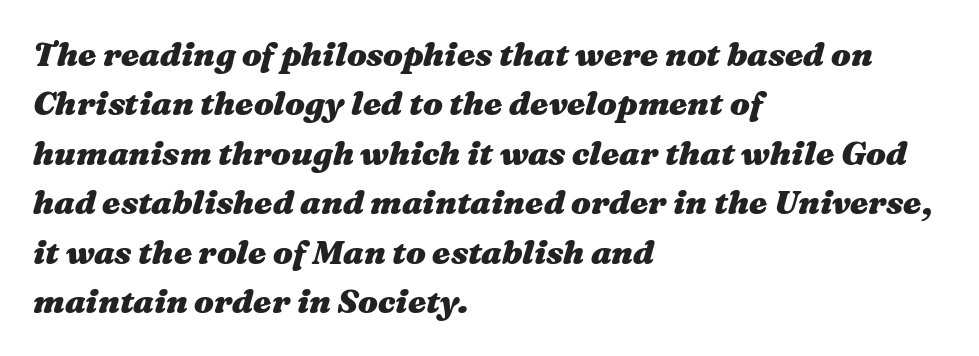
Q: Is the text bold? A: Yes.
Q: Is the text italic (slanted)? A: Yes, it leans right by about 16 degrees.
Q: Is the text underlined? A: No.
Q: How is the paragraph aligned? A: Left-aligned.
Q: Is the spacing between letters normal or unusually wide? A: Normal.
Q: Is the spacing between lines tight, normal or loose? A: Normal.
Q: Width (condensed, normal, or wide)? A: Wide.
Q: Stroke contrast? A: Medium.
Q: x-height? A: Medium.
Q: Monospaced? A: No.
